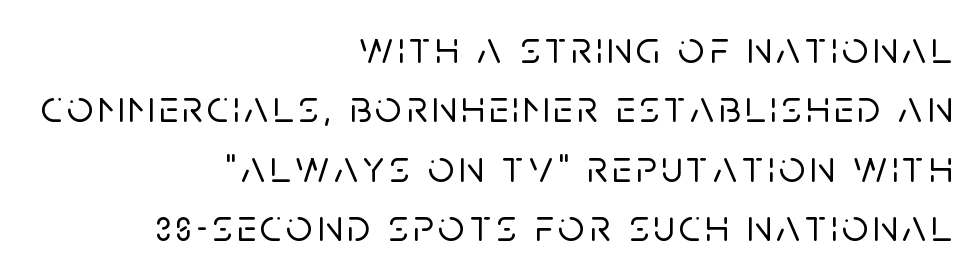
The image shows 46 px sans-serif type, upright; set right-aligned, normal line spacing (1.29x), not underlined; low stroke contrast and a large x-height.
